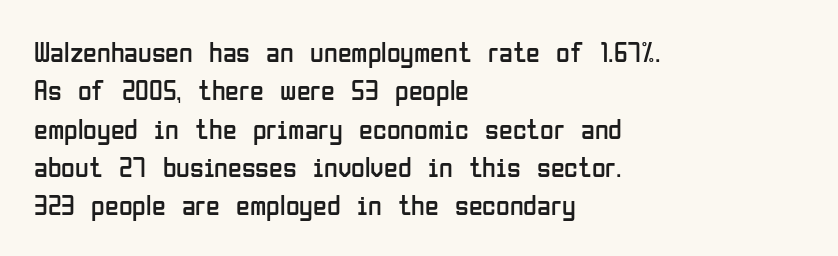
Q: Is the text bold? A: No.
Q: Is the text italic (slanted)? A: No, it is upright.
Q: Is the typeface a serif or a sans-serif typeface? A: Sans-serif.
Q: Is the text underlined? A: No.
Q: How is the paragraph aligned? A: Left-aligned.
Q: Is the spacing between letters normal or unusually wide? A: Normal.
Q: Is the spacing between lines tight, normal or loose? A: Normal.
Q: Width (condensed, normal, or wide)? A: Condensed.
Q: Stroke contrast? A: Low.
Q: x-height? A: Medium.
Q: Monospaced? A: No.
